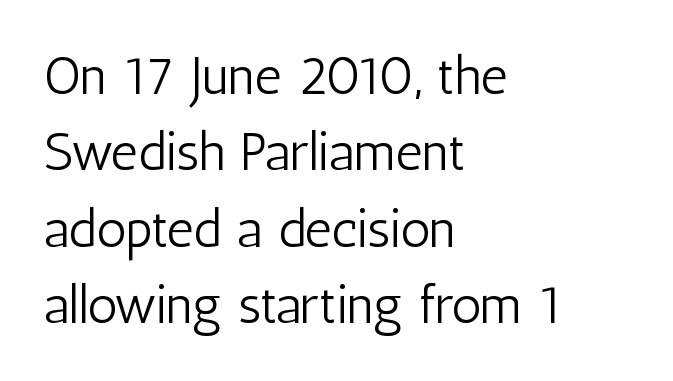
{"serif": "no", "italic": "no", "bold": "no", "weight": "light", "width": "condensed", "stroke_contrast": "low", "x_height": "medium", "monospaced": "no", "underline": "no", "align": "left", "line_spacing": "normal", "line_spacing_ratio": 1.44, "letter_spacing": "normal", "letter_spacing_em": 0.0, "glyph_px": 53}
